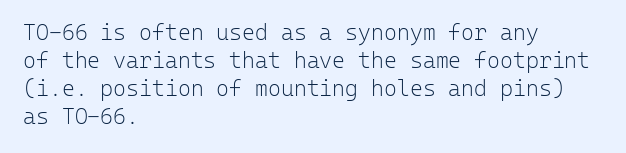
The image shows 22 px text type, upright; set left-aligned, normal line spacing (1.27x), normal letter spacing, not underlined.
